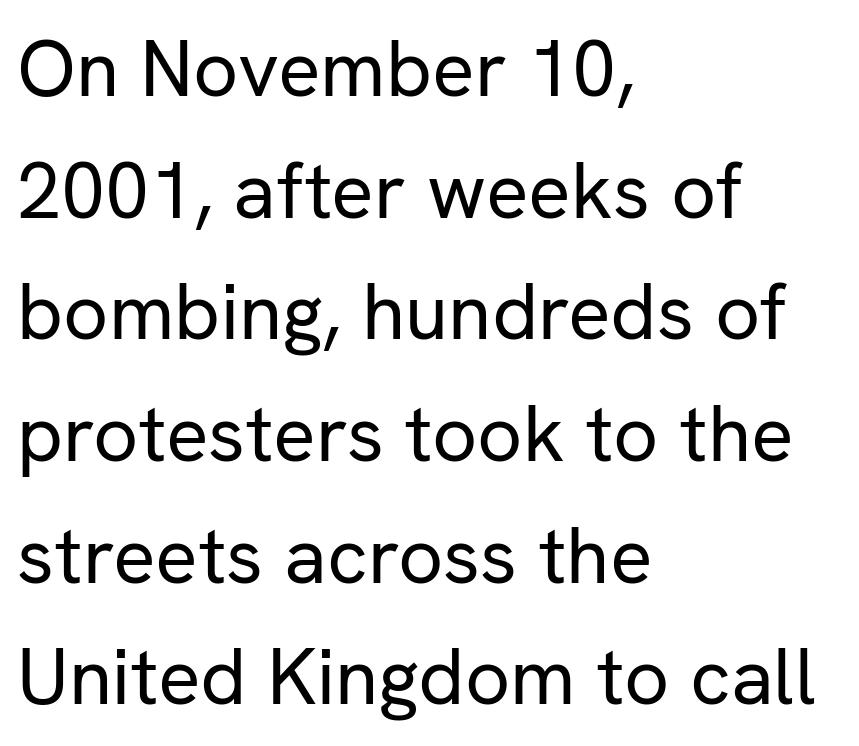
The image shows 79 px regular-weight sans-serif type, upright; set left-aligned, normal line spacing (1.54x), normal letter spacing, not underlined; low stroke contrast and a medium x-height.
